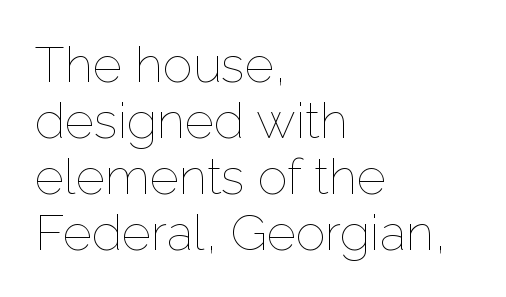
The letters stand upright; this is a roman face. Counters stay open thanks to moderate or lighter strokes. Line spacing here is tight. This rendering leaves character spacing at its baseline value. Think of a printed novel: that variable character pitch is what you see here. Type without underlining.
